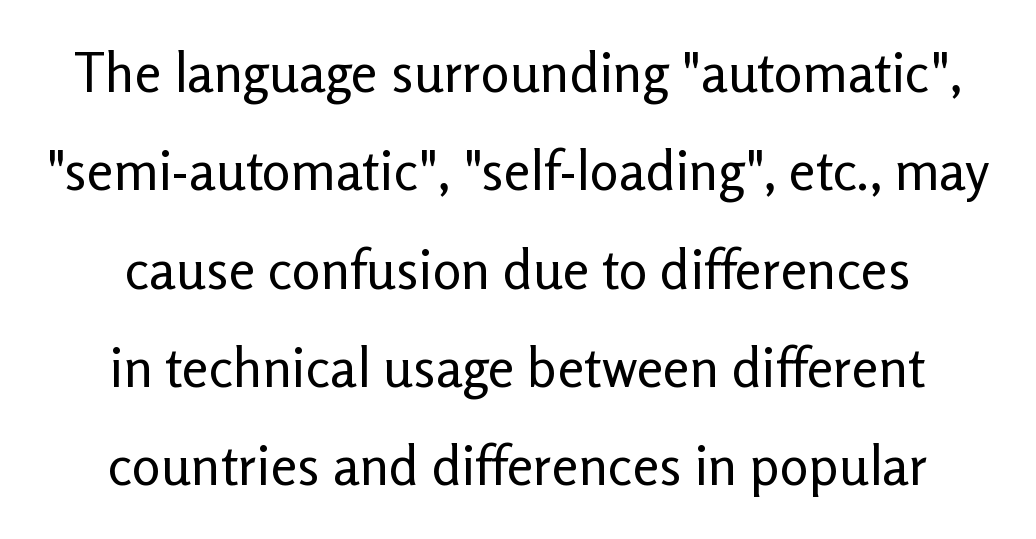
The image shows 54 px regular-weight sans-serif type, upright; set line spacing 1.82x, normal letter spacing, not underlined; low stroke contrast and a medium x-height.
